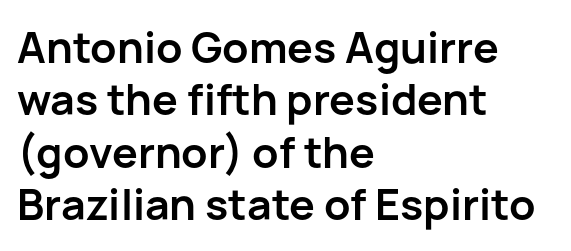
{"serif": "no", "italic": "no", "bold": "yes", "weight": "semibold", "width": "normal", "stroke_contrast": "low", "x_height": "medium", "monospaced": "no", "underline": "no", "align": "left", "line_spacing_ratio": 1.22, "letter_spacing": "normal", "letter_spacing_em": 0.0, "glyph_px": 43}
